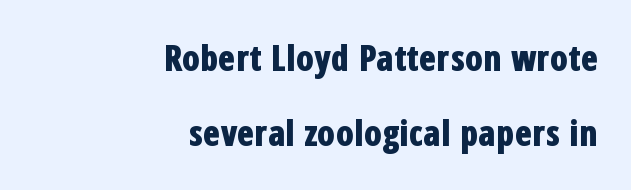
Q: Is the text bold? A: Yes.
Q: Is the text italic (slanted)? A: No, it is upright.
Q: Is the typeface a serif or a sans-serif typeface? A: Sans-serif.
Q: Is the text underlined? A: No.
Q: How is the paragraph aligned? A: Right-aligned.
Q: Is the spacing between letters normal or unusually wide? A: Normal.
Q: Is the spacing between lines tight, normal or loose? A: Loose.
Q: Width (condensed, normal, or wide)? A: Condensed.
Q: Stroke contrast? A: Low.
Q: x-height? A: Medium.
Q: Monospaced? A: No.
